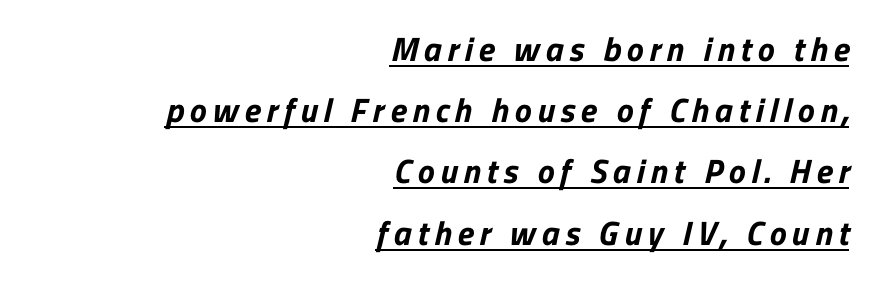
The image shows 34 px sans-serif type; set right-aligned, line spacing 1.8x, underlined; low stroke contrast and a medium x-height.
